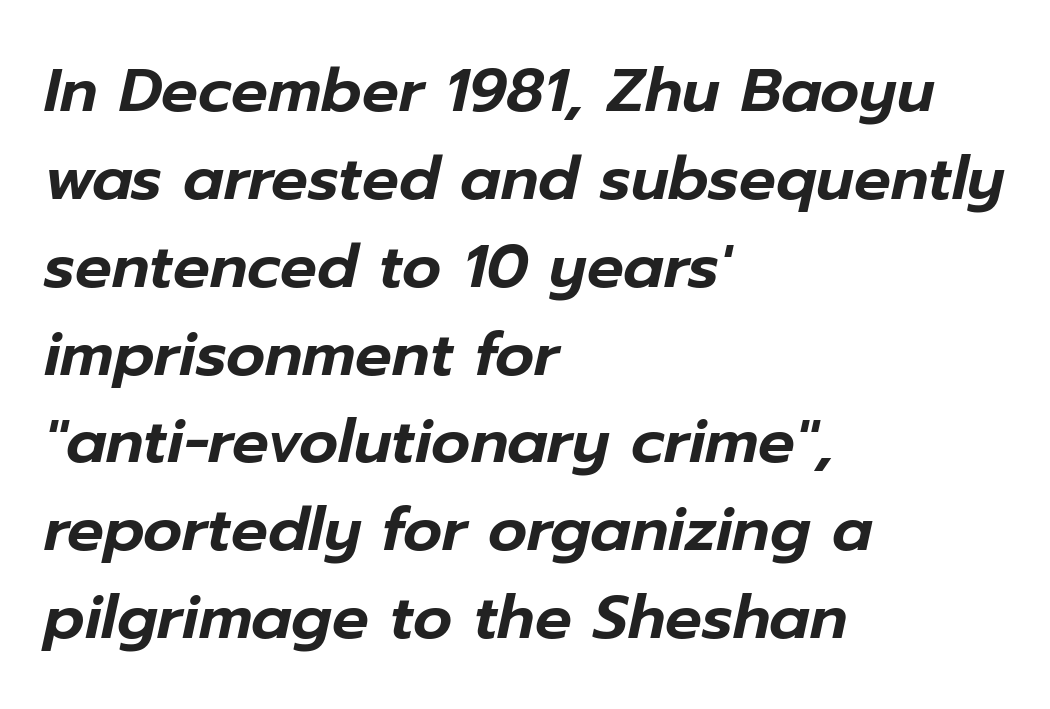
The rendering keeps characters at their native spacing. The lines sit at an ordinary, default distance from one another. The passage shown is typed in a proportional face where columns would drift. Compared with ordinary roman type, these characters are visibly tilted. A classic flush-left, rag-right setting is used for this passage.
